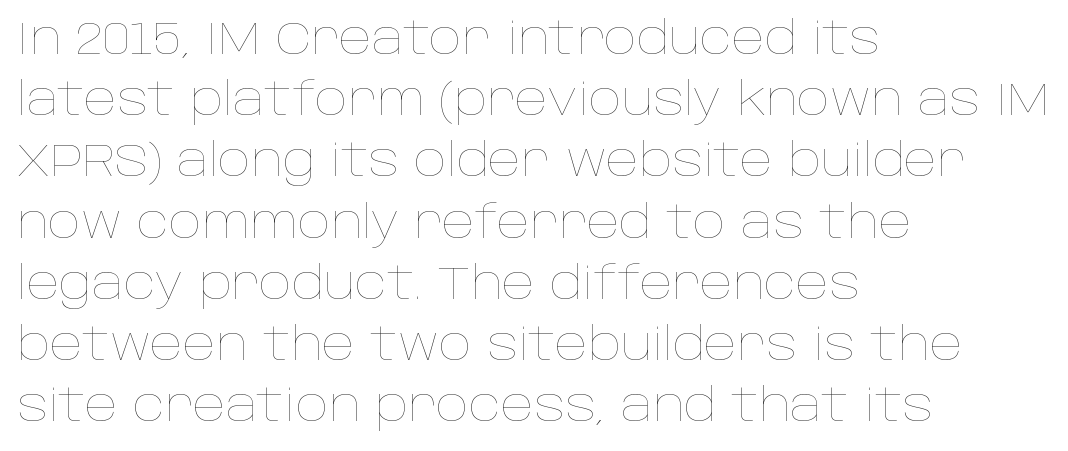
Characters remain perfectly vertical along every line. Note the varied advance widths — an 'i' is clearly narrower than an 'm'. Counters stay open thanks to moderate or lighter strokes. Nothing unusual about the tracking: characters are spaced as the font intends. Caption: multi-line text, flush left, ragged right. Descender tails drop into unmarked territory.
